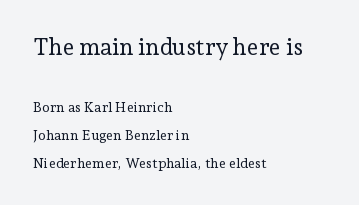
Is the stroke heavy? The answer is a plain regular-or-lighter. There is no visible air inserted between adjacent glyphs. If you measured baseline to baseline, you'd find a long distance. The paragraph has a hard left edge and a soft right edge. Quick note: not italic, upright. The block sitting higher on the canvas is the one with enlarged characters.
